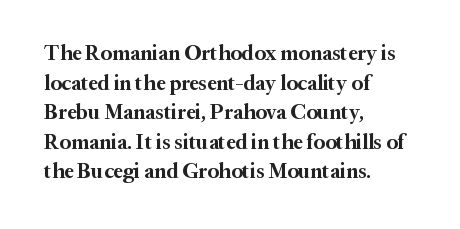
The vertical gap from one line to the next is medium. Beneath every word, the page is bare. Nothing unusual about the tracking: characters are spaced as the font intends. Its strokes are broad and dark, the hallmark of bold type. This sample uses an upright cut, with every glyph sitting square on the baseline. If you drew a ruler down the left edge, every line would touch it.
